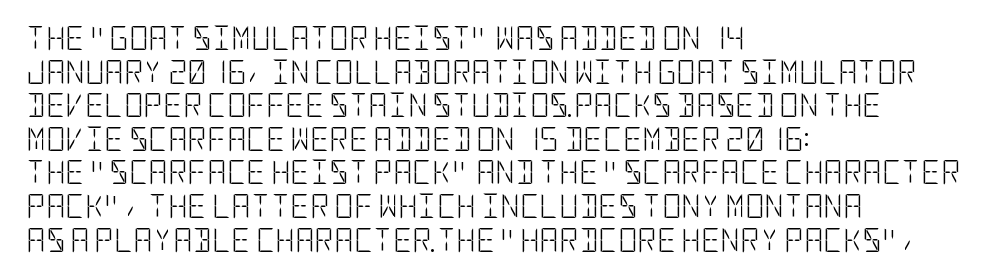
{"italic": "no", "bold": "no", "underline": "no", "align": "left", "line_spacing": "normal", "line_spacing_ratio": 1.4, "letter_spacing": "normal", "letter_spacing_em": 0.0, "glyph_px": 24}
